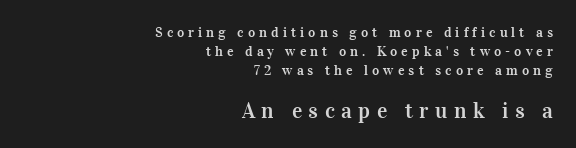
{"italic": "no", "underline": "no", "align": "right", "line_spacing": "normal", "line_spacing_ratio": 1.34, "letter_spacing": "wide", "letter_spacing_em": 0.29, "larger_block": "second", "size_ratio": 1.57, "glyph_px": 22}
